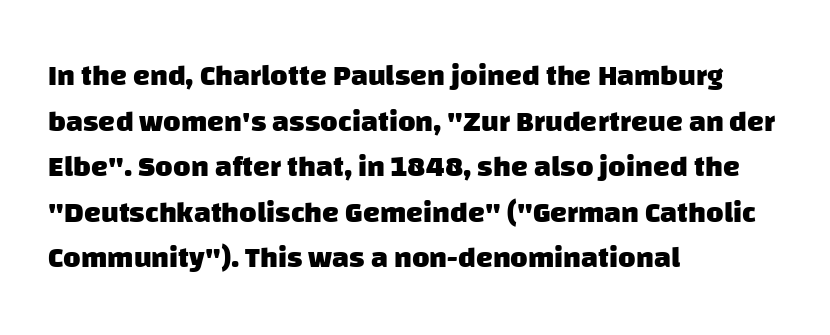
The image shows 30 px heavy sans-serif type; set left-aligned, normal line spacing (1.52x), normal letter spacing, not underlined; low stroke contrast and a large x-height.
